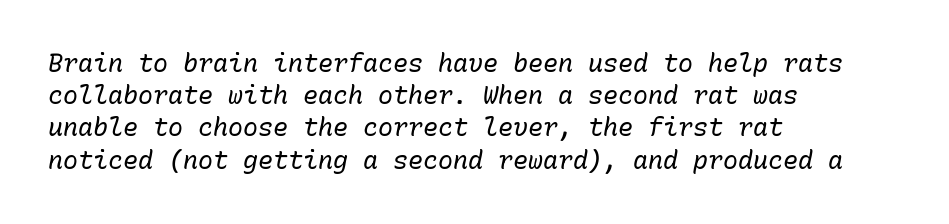
{"italic": "yes", "lean": "right", "slant_degrees": 10, "bold": "no", "underline": "no", "align": "left", "line_spacing": "normal", "line_spacing_ratio": 1.29, "letter_spacing": "normal", "letter_spacing_em": 0.0, "glyph_px": 25}
